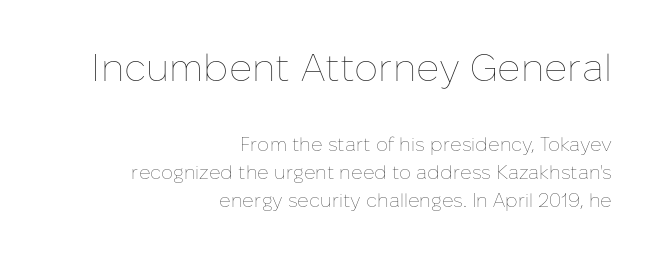
The font's upright variant was chosen for this text. These lines are set flush right with a ragged left edge. The weight tops out at a normal text grade. Larger block? The one above; the one below is distinctly smaller. The block of text has a typical density, with ordinary space between rows.
